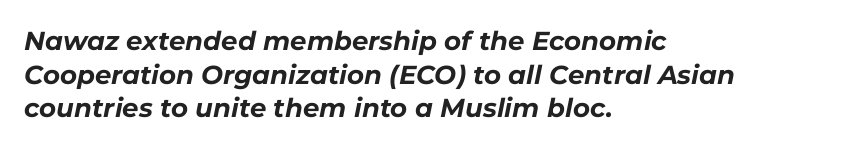
{"italic": "yes", "lean": "right", "slant_degrees": 11, "bold": "yes", "underline": "no", "align": "left", "line_spacing": "normal", "line_spacing_ratio": 1.29, "letter_spacing": "normal", "letter_spacing_em": 0.0, "glyph_px": 26}
